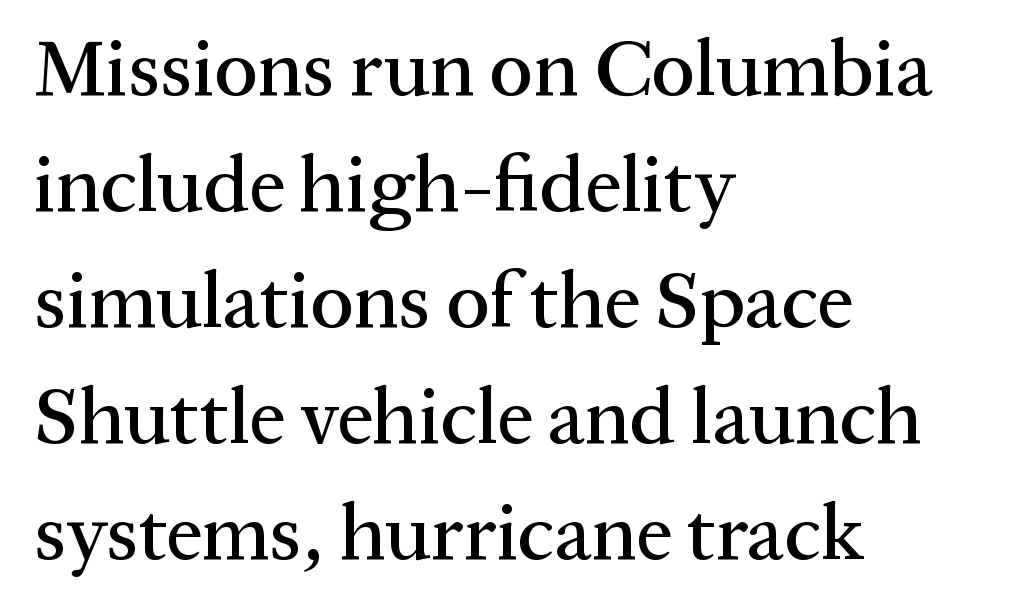
Q: Is the text italic (slanted)? A: No, it is upright.
Q: Is the typeface a serif or a sans-serif typeface? A: Serif.
Q: Is the text underlined? A: No.
Q: How is the paragraph aligned? A: Left-aligned.
Q: Is the spacing between letters normal or unusually wide? A: Normal.
Q: Is the spacing between lines tight, normal or loose? A: Normal.
Q: Width (condensed, normal, or wide)? A: Normal.
Q: Stroke contrast? A: Medium.
Q: x-height? A: Medium.
Q: Monospaced? A: No.
